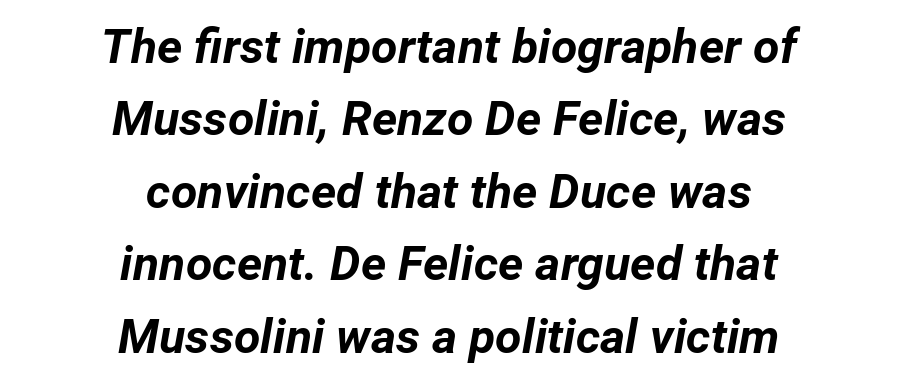
The image shows 48 px bold type, italic (leaning right); set centered, normal line spacing (1.51x), normal letter spacing, not underlined; low stroke contrast and a medium x-height.
